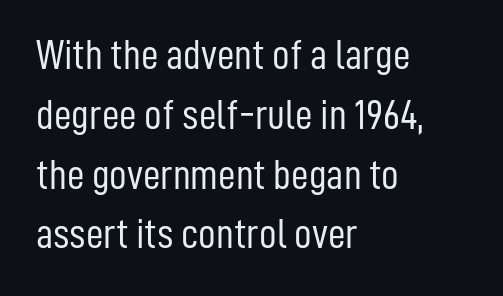
The image shows 43 px light, condensed sans-serif type, upright; set left-aligned, normal line spacing (1.39x), normal letter spacing, not underlined; low stroke contrast and a medium x-height.
